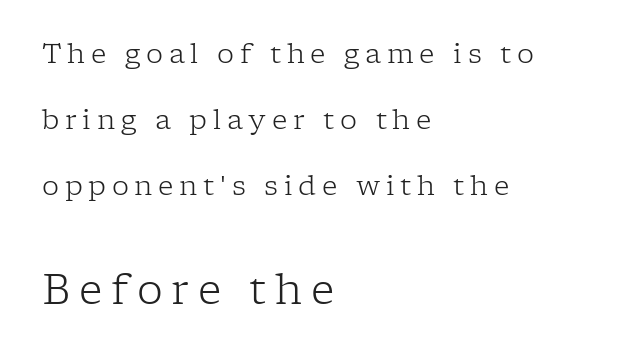
{"serif": "yes", "italic": "no", "bold": "no", "weight": "light", "width": "normal", "stroke_contrast": "low", "x_height": "medium", "monospaced": "no", "underline": "no", "align": "left", "line_spacing": "loose", "line_spacing_ratio": 2.44, "letter_spacing": "wide", "letter_spacing_em": 0.21, "larger_block": "second", "size_ratio": 1.52, "glyph_px": 41}
